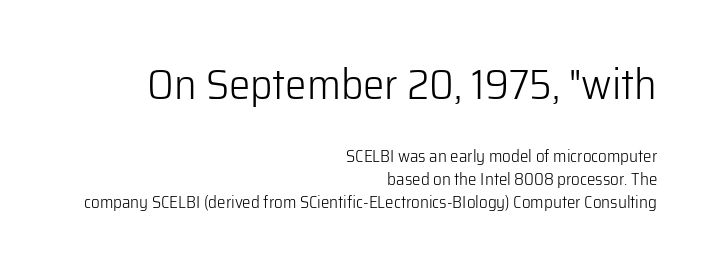
{"serif": "no", "italic": "no", "bold": "no", "weight": "light", "width": "normal", "stroke_contrast": "low", "x_height": "medium", "monospaced": "no", "underline": "no", "align": "right", "line_spacing": "normal", "line_spacing_ratio": 1.35, "letter_spacing": "normal", "letter_spacing_em": 0.0, "larger_block": "first", "size_ratio": 2.53, "glyph_px": 43}
